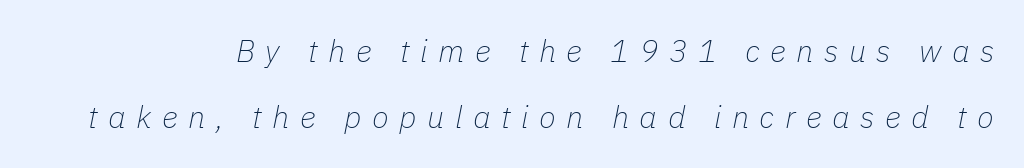
Descenders are the only things crossing below the line. No extra ink here — the face is not bold. Proportional: the letters do not fall into vertical columns. Posture: slanted. Interline gaps are noticeably wide in this sample. Each word looks stretched out because of the extra space between its letters.
